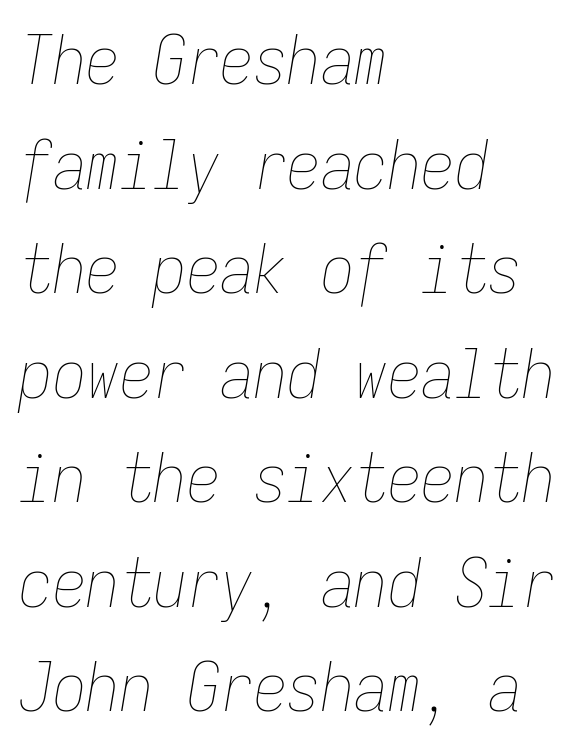
The image shows 67 px thin, condensed type, italic (leaning right), monospaced; set left-aligned, normal line spacing (1.56x), normal letter spacing, not underlined; low stroke contrast and a medium x-height.
